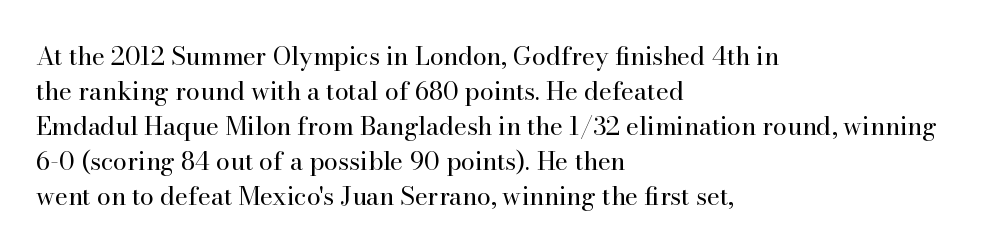
Nobody drew a line under any word here. The passage is arranged the way most books set body copy — flush left. Is the stroke heavy? The answer is a plain regular-or-lighter. Nobody touched the tracking dial on this one. A roman cut, with each character standing at attention. The space between consecutive lines is moderate.
